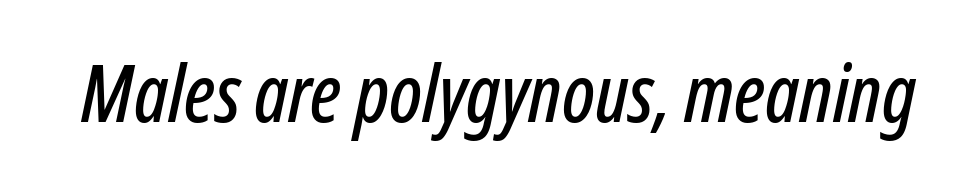
{"italic": "yes", "lean": "right", "slant_degrees": 12, "width": "condensed", "stroke_contrast": "low", "x_height": "medium", "monospaced": "no", "underline": "no", "letter_spacing": "normal", "letter_spacing_em": 0.0, "glyph_px": 79}
